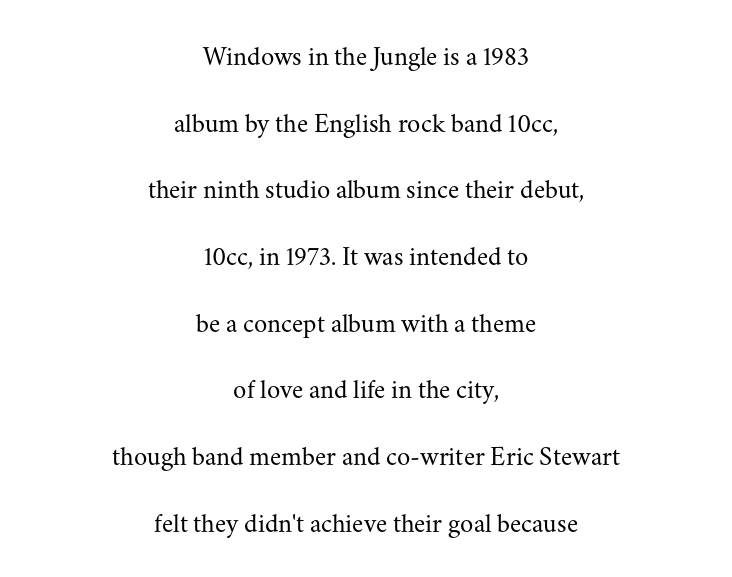
Q: Is the text bold? A: No.
Q: Is the text italic (slanted)? A: No, it is upright.
Q: Is the text underlined? A: No.
Q: How is the paragraph aligned? A: Centered.
Q: Is the spacing between letters normal or unusually wide? A: Normal.
Q: Is the spacing between lines tight, normal or loose? A: Loose.
